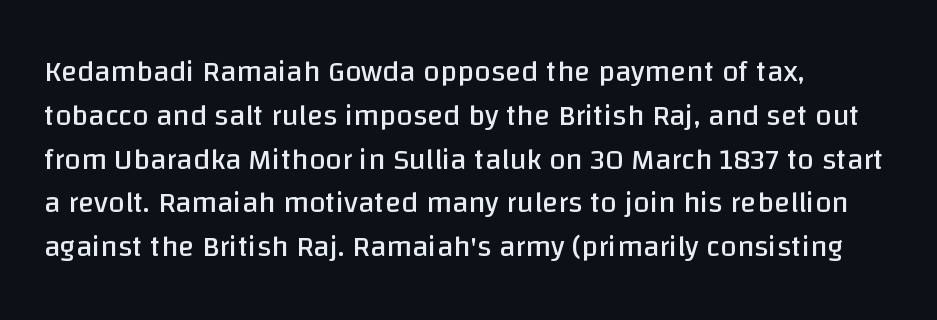
The image shows 30 px regular-weight sans-serif type, upright; set left-aligned, normal line spacing (1.46x), normal letter spacing, not underlined; low stroke contrast and a large x-height.
